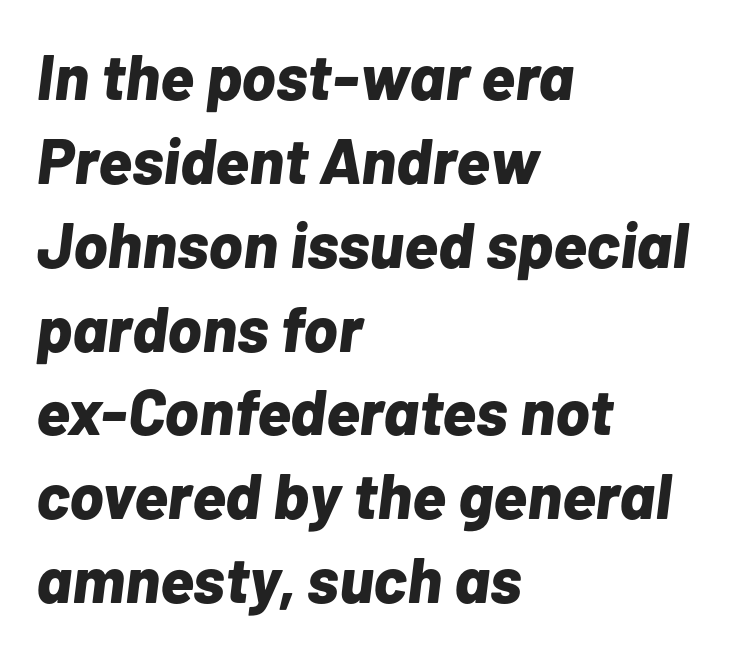
Looks like regular typesetting: each glyph gets only the width it needs. In terms of posture, this sample is oblique. Heft: maximum for text — a bold. Vertically, the passage feels balanced, rows spaced as you'd expect.
